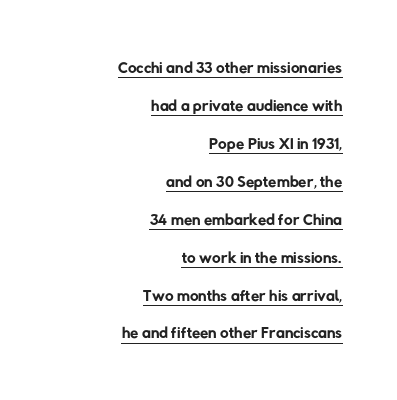
The lines are quadded right. Look at the tracking — it's just the regular setting, nothing added. No letter is thick-stroked: the sample isn't bold. A baseline rule has been typeset under these characters.
